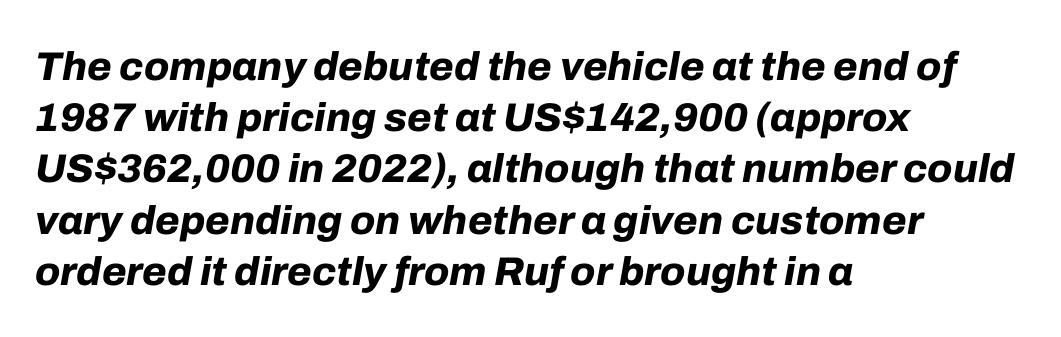
Beneath every word, the page is bare. The axis of the letterforms is tilted away from vertical. The glyphs have the mass of a bold cut. The passage shown stacks its lines at a standard gap. Caption: standard tracking, unaltered.
